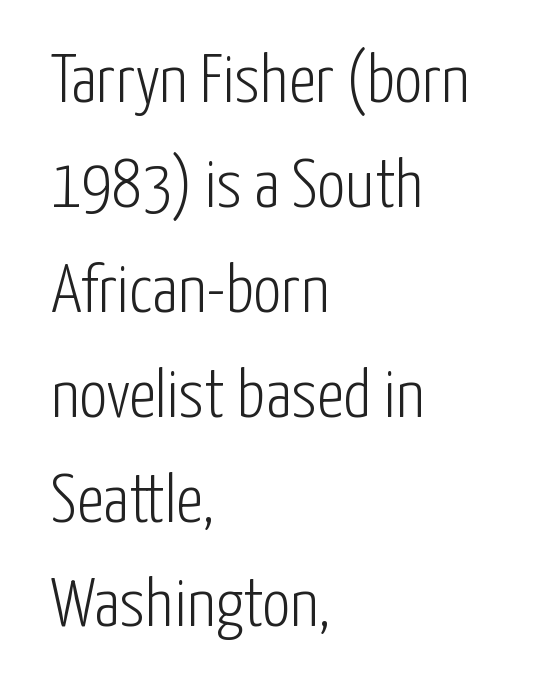
Serifs: no, the terminals of the letterforms are clean. Plain, unruled lines of type. In CSS terms this would be text-align: left. No chunkiness to these letters — they're not bold.
